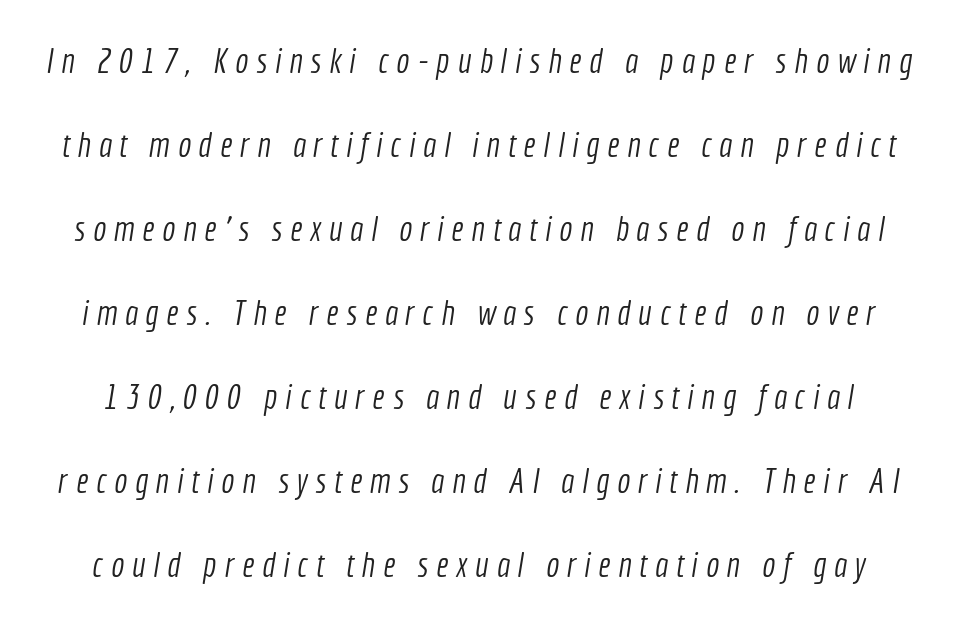
Q: Is the text bold? A: No.
Q: Is the typeface a serif or a sans-serif typeface? A: Sans-serif.
Q: Is the text underlined? A: No.
Q: Is the spacing between letters normal or unusually wide? A: Unusually wide.
Q: Is the spacing between lines tight, normal or loose? A: Loose.
Q: Width (condensed, normal, or wide)? A: Condensed.
Q: x-height? A: Medium.
Q: Monospaced? A: No.
